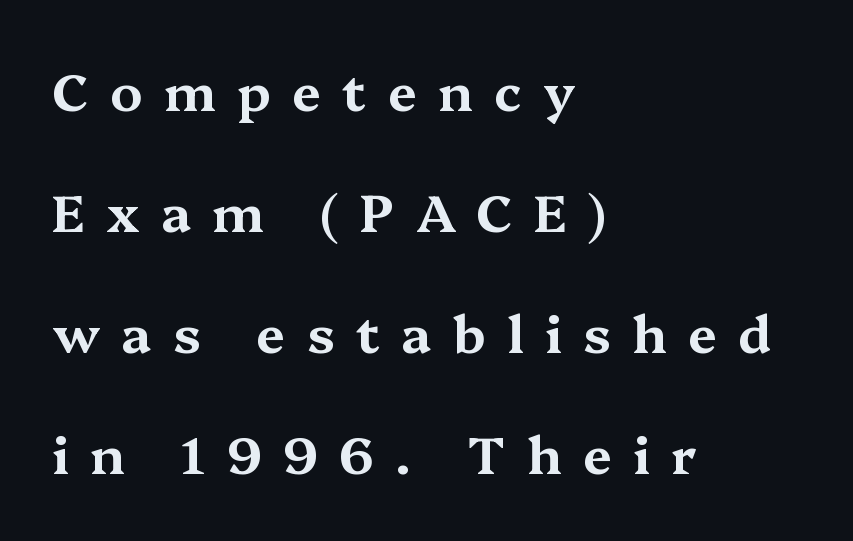
Think of a printed novel: that variable character pitch is what you see here. These lines stand farther apart than default settings would place them. Between one letter and the next there's a generous, obvious gap. Look at the bottom of the vertical strokes: they flare into serifs here. This rendering uses left alignment, leaving the right contour irregular. This is roman type, the default non-slanted kind.
